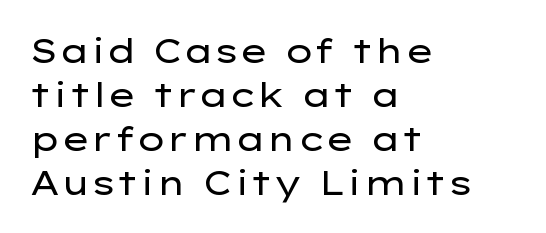
The image shows 34 px regular-weight, wide sans-serif type, upright; set left-aligned, normal line spacing (1.29x), normal letter spacing, not underlined; low stroke contrast and a medium x-height.
